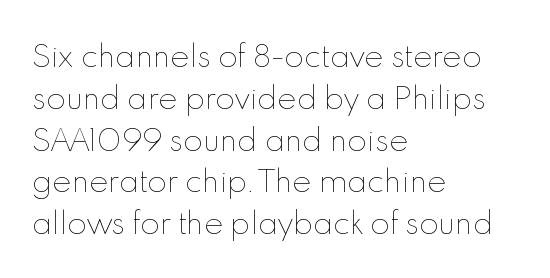
The image shows 29 px thin type, upright; set left-aligned, normal line spacing (1.44x), normal letter spacing, not underlined; a small x-height.
